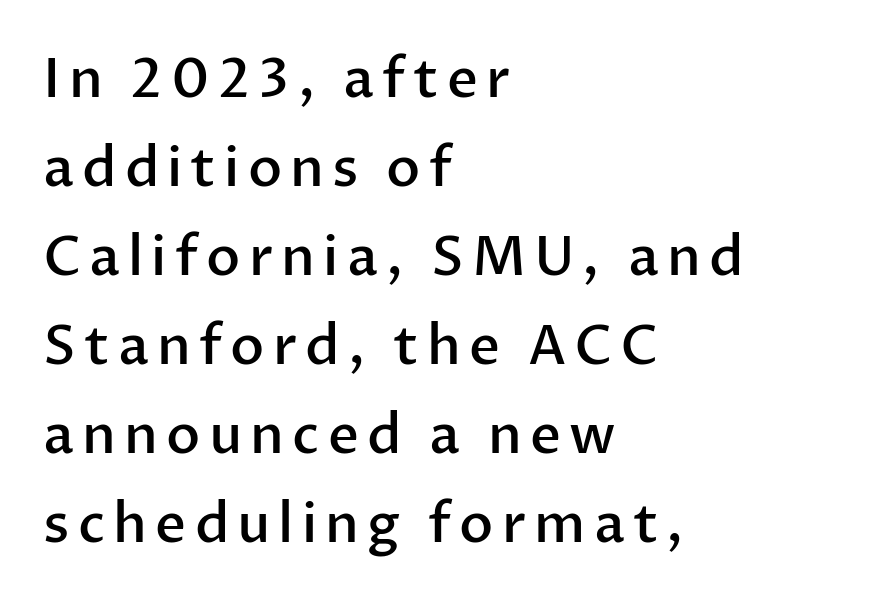
The image shows 54 px semibold sans-serif type, upright; set left-aligned, normal line spacing (1.65x), not underlined; low stroke contrast and a medium x-height.
